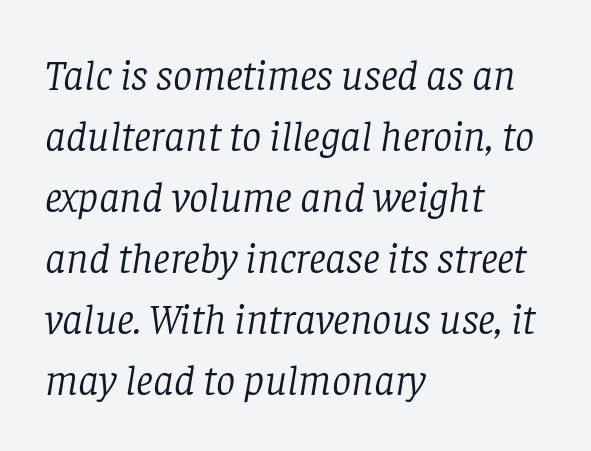
{"serif": "yes", "italic": "yes", "lean": "right", "slant_degrees": 8, "bold": "no", "weight": "light", "width": "normal", "stroke_contrast": "low", "x_height": "large", "monospaced": "no", "underline": "no", "align": "left", "line_spacing": "normal", "line_spacing_ratio": 1.42, "letter_spacing": "normal", "letter_spacing_em": 0.0, "glyph_px": 43}
